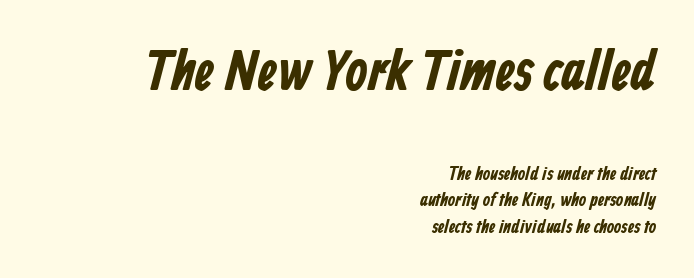
Q: Is the text bold? A: Yes.
Q: Is the typeface a serif or a sans-serif typeface? A: Sans-serif.
Q: Is the text underlined? A: No.
Q: How is the paragraph aligned? A: Right-aligned.
Q: Is the spacing between letters normal or unusually wide? A: Normal.
Q: Is the spacing between lines tight, normal or loose? A: Normal.
Q: Which block of text is set in a larger size, the first (top) or the second (bottom)? A: The first (top) one.
Q: Width (condensed, normal, or wide)? A: Condensed.
Q: Stroke contrast? A: Low.
Q: x-height? A: Medium.
Q: Monospaced? A: No.
